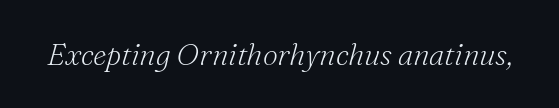
Q: Is the text bold? A: No.
Q: Is the text italic (slanted)? A: Yes, it leans right by about 16 degrees.
Q: Is the typeface a serif or a sans-serif typeface? A: Serif.
Q: Is the text underlined? A: No.
Q: Is the spacing between letters normal or unusually wide? A: Normal.
Q: Width (condensed, normal, or wide)? A: Normal.
Q: Stroke contrast? A: Medium.
Q: x-height? A: Small.
Q: Monospaced? A: No.
